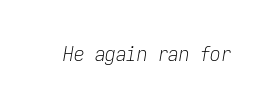
{"italic": "yes", "lean": "right", "slant_degrees": 9, "bold": "no", "underline": "no", "letter_spacing": "normal", "letter_spacing_em": 0.0, "glyph_px": 21}
